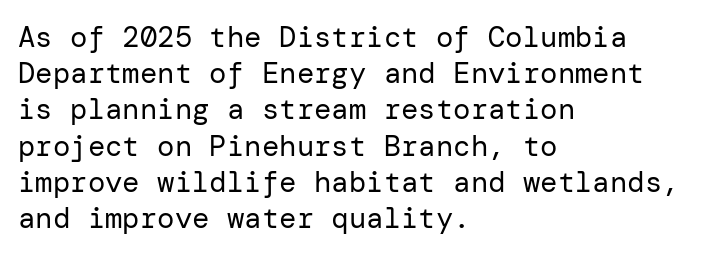
The image shows 29 px regular-weight sans-serif type, upright; set left-aligned, normal line spacing (1.25x), normal letter spacing, not underlined; low stroke contrast and a medium x-height.
